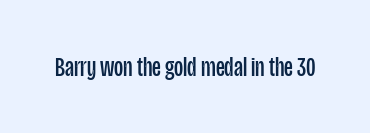
It's the straight-up-and-down kind of type. The letters carry no serifs — their stems end cleanly without finishing strokes. Observe the ordinary spacing: letters are neighbours, not strangers. The passage shown is not underscored anywhere.
